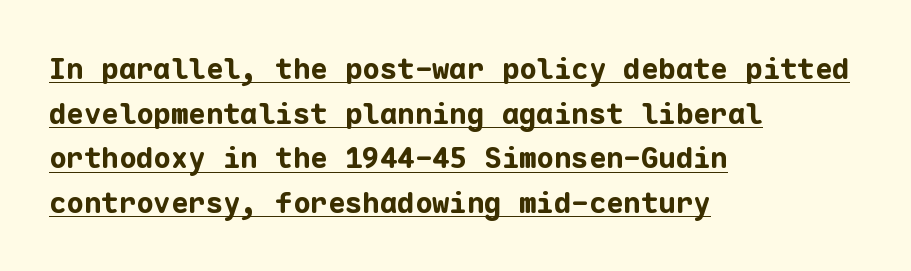
Q: Is the text bold? A: Yes.
Q: Is the text italic (slanted)? A: No, it is upright.
Q: Is the typeface a serif or a sans-serif typeface? A: Sans-serif.
Q: Is the text underlined? A: Yes.
Q: How is the paragraph aligned? A: Left-aligned.
Q: Is the spacing between letters normal or unusually wide? A: Normal.
Q: Is the spacing between lines tight, normal or loose? A: Normal.
Q: Width (condensed, normal, or wide)? A: Normal.
Q: Stroke contrast? A: Low.
Q: x-height? A: Medium.
Q: Monospaced? A: Yes.
